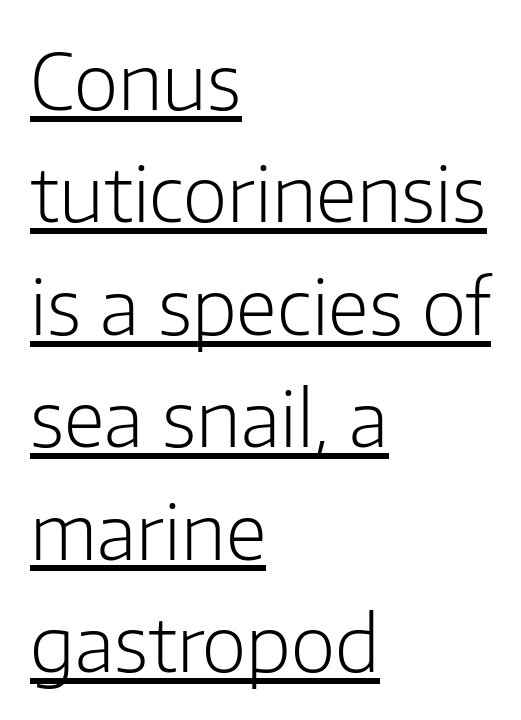
{"serif": "no", "italic": "no", "bold": "no", "weight": "light", "width": "normal", "stroke_contrast": "low", "x_height": "medium", "monospaced": "no", "underline": "yes", "align": "left", "line_spacing": "normal", "line_spacing_ratio": 1.46, "letter_spacing": "normal", "letter_spacing_em": 0.0, "glyph_px": 77}
